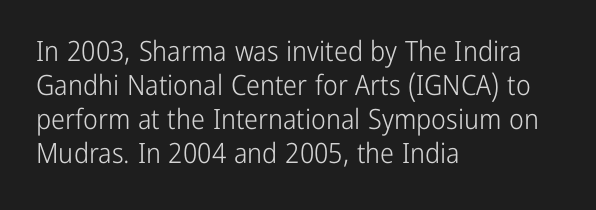
Q: Is the text bold? A: No.
Q: Is the text italic (slanted)? A: No, it is upright.
Q: Is the typeface a serif or a sans-serif typeface? A: Sans-serif.
Q: Is the text underlined? A: No.
Q: How is the paragraph aligned? A: Left-aligned.
Q: Is the spacing between letters normal or unusually wide? A: Normal.
Q: Width (condensed, normal, or wide)? A: Condensed.
Q: Stroke contrast? A: Low.
Q: x-height? A: Medium.
Q: Monospaced? A: No.
